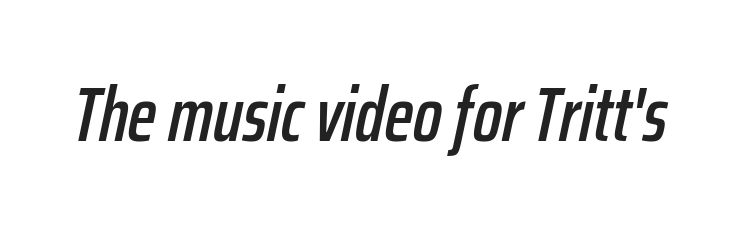
{"italic": "yes", "lean": "right", "slant_degrees": 12, "width": "condensed", "stroke_contrast": "low", "x_height": "medium", "monospaced": "no", "underline": "no", "letter_spacing": "normal", "letter_spacing_em": 0.0, "glyph_px": 76}
